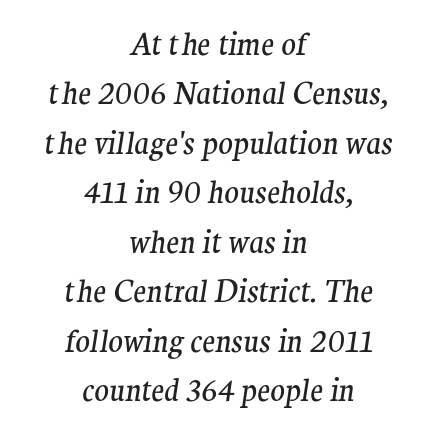
The image shows 30 px regular-weight serif type, italic (leaning right); set centered, normal line spacing (1.65x), normal letter spacing, not underlined; medium stroke contrast and a medium x-height.
